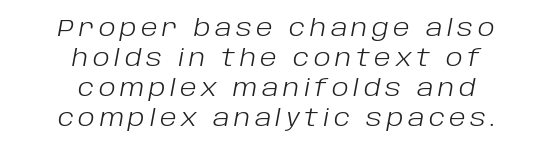
{"italic": "yes", "lean": "right", "slant_degrees": 10, "bold": "no", "underline": "no", "align": "center", "line_spacing": "normal", "line_spacing_ratio": 1.25, "glyph_px": 24}
